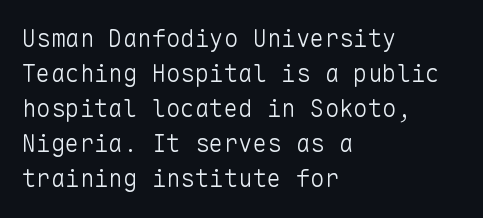
No word sits above an underline. This is the regular roman posture of the typeface. The lines in this sample share a left origin and differ only in where they stop. Successive baselines arrive at the customary interval.
